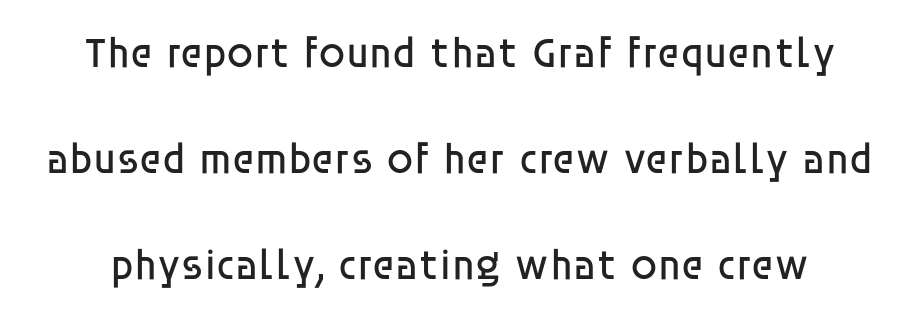
The image shows 43 px regular-weight sans-serif type, upright; set loose line spacing (2.46x), normal letter spacing, not underlined; low stroke contrast and a large x-height.
